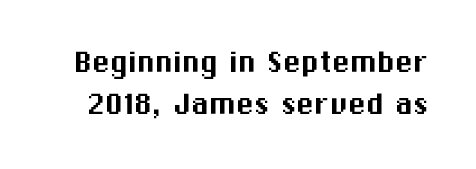
Q: Is the text italic (slanted)? A: No, it is upright.
Q: Is the typeface a serif or a sans-serif typeface? A: Sans-serif.
Q: Is the text underlined? A: No.
Q: Is the spacing between letters normal or unusually wide? A: Normal.
Q: Width (condensed, normal, or wide)? A: Normal.
Q: Stroke contrast? A: Medium.
Q: x-height? A: Medium.
Q: Monospaced? A: No.
